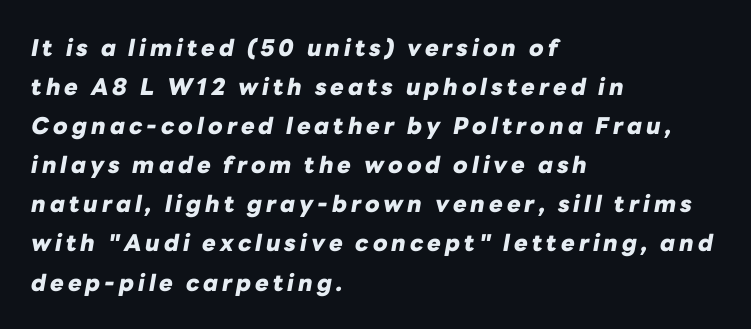
Tall strokes in this sample are angled rather than plumb. Is the block centered? No — it sits flush against the left margin. In terms of weight, the rendering is a true, heavy bold. Normally led — the rows are evenly, conventionally spaced. Bare-footed words on every line.
